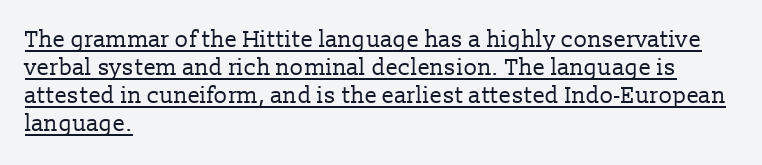
The image shows 23 px text type, upright; set left-aligned, line spacing 1.22x, normal letter spacing, underlined.
